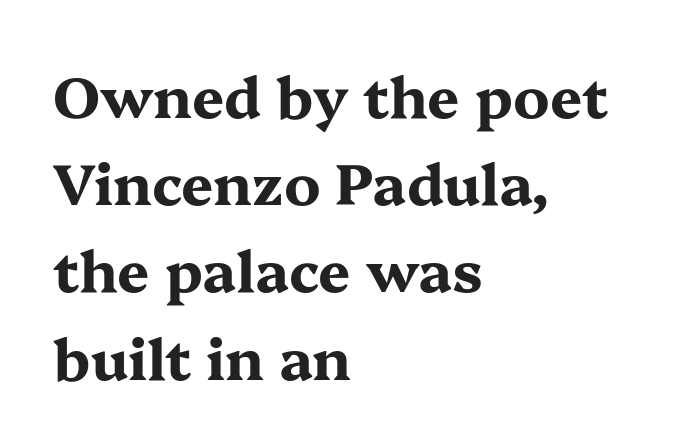
{"serif": "yes", "italic": "no", "bold": "yes", "weight": "bold", "width": "wide", "stroke_contrast": "medium", "x_height": "medium", "monospaced": "no", "underline": "no", "align": "left", "line_spacing": "normal", "line_spacing_ratio": 1.53, "letter_spacing": "normal", "letter_spacing_em": 0.0, "glyph_px": 57}
